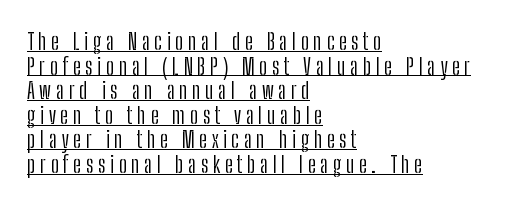
{"italic": "no", "bold": "no", "underline": "yes", "align": "left", "line_spacing": "tight", "line_spacing_ratio": 1.07, "letter_spacing": "wide", "letter_spacing_em": 0.2, "glyph_px": 23}
